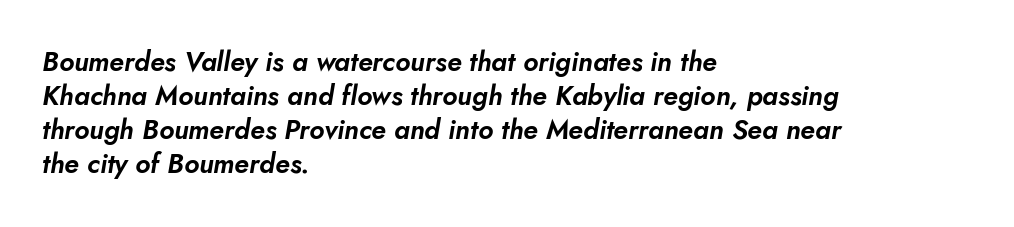
The image shows 27 px text type, italic (leaning right); set left-aligned, normal line spacing (1.26x), normal letter spacing, not underlined.
